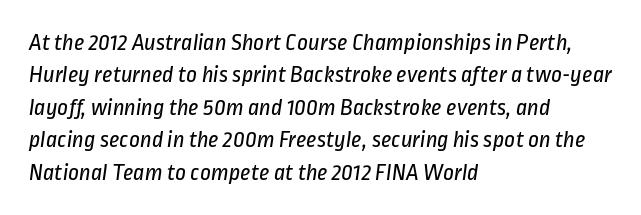
Just letters on the line, the space beneath them empty. Leading matches the norm, producing a regular column. Glyph-to-glyph distance matches everyday printed text. Left-aligned paragraph, ragged on the right. The cut favours lightness, reaching ordinary text weight at its darkest.
